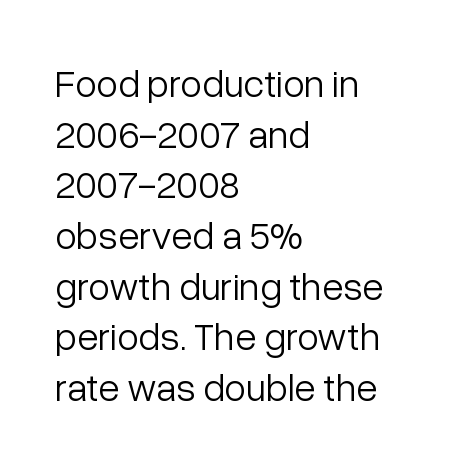
This rendering employs a face without finishing strokes, i.e., a sans-serif. Summary of weight: not heavy and not bold. Has an underline been added? It has not. Italic? Not at all — the glyphs are vertical. Alignment: flush left. You could not count columns in this text — the font is proportionally spaced.
